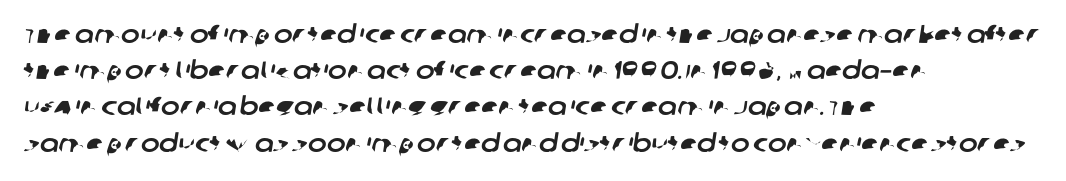
Q: Is the text underlined? A: No.
Q: How is the paragraph aligned? A: Left-aligned.
Q: Is the spacing between letters normal or unusually wide? A: Normal.
Q: Is the spacing between lines tight, normal or loose? A: Normal.
